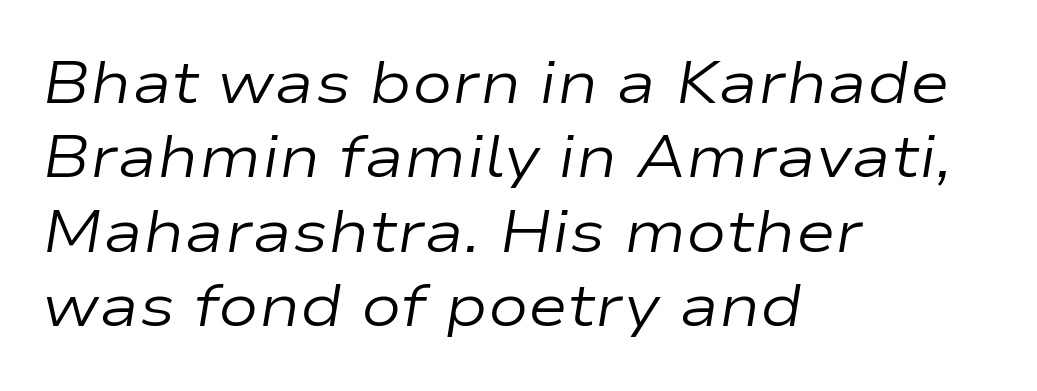
Q: Is the text bold? A: No.
Q: Is the text italic (slanted)? A: Yes, it leans right by about 9 degrees.
Q: Is the text underlined? A: No.
Q: How is the paragraph aligned? A: Left-aligned.
Q: Is the spacing between letters normal or unusually wide? A: Normal.
Q: Width (condensed, normal, or wide)? A: Wide.
Q: Stroke contrast? A: Low.
Q: x-height? A: Medium.
Q: Monospaced? A: No.
